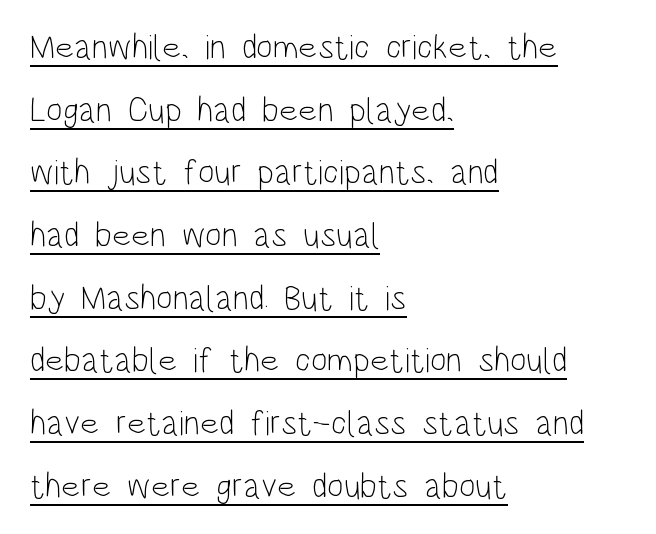
This rendering uses left alignment, leaving the right contour irregular. Vertical stems look standard width or narrower in stroke. The line texture is even and compact thanks to regular tracking. Do the characters align in a grid? No, the font is proportional.
